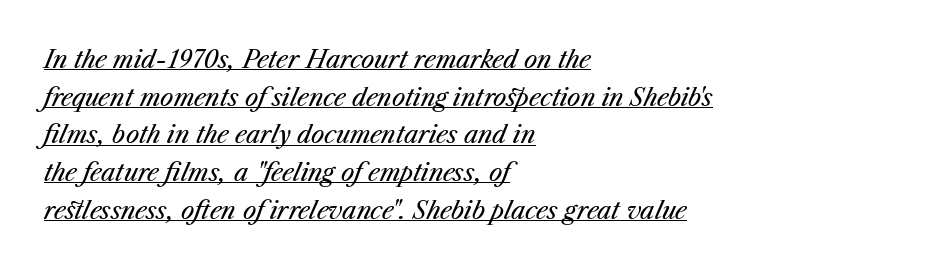
{"italic": "yes", "lean": "right", "slant_degrees": 23, "bold": "no", "underline": "yes", "align": "left", "line_spacing": "normal", "line_spacing_ratio": 1.57, "letter_spacing": "normal", "letter_spacing_em": 0.0, "glyph_px": 24}
